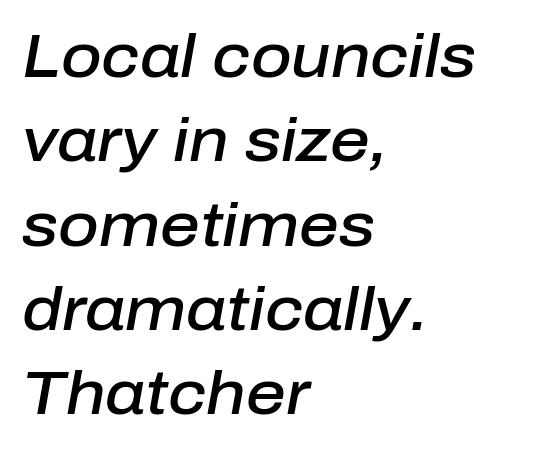
Q: Is the text bold? A: Semi-bold.
Q: Is the text italic (slanted)? A: Yes, it leans right by about 10 degrees.
Q: Is the text underlined? A: No.
Q: How is the paragraph aligned? A: Left-aligned.
Q: Is the spacing between letters normal or unusually wide? A: Normal.
Q: Is the spacing between lines tight, normal or loose? A: Normal.
Q: Width (condensed, normal, or wide)? A: Normal.
Q: Stroke contrast? A: Low.
Q: x-height? A: Medium.
Q: Monospaced? A: No.
